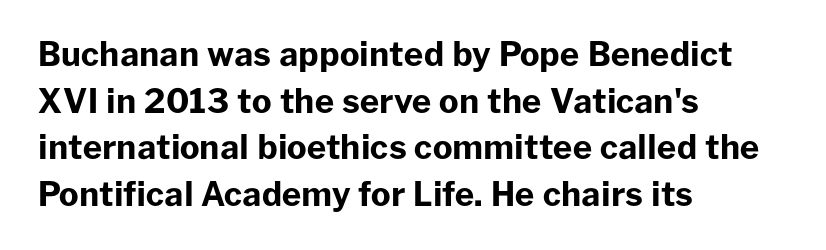
The rendering keeps characters at their native spacing. The passage is arranged the way most books set body copy — flush left. Varying glyph widths throughout — classic text-font behaviour. Typographic density is high because the face is bold.
